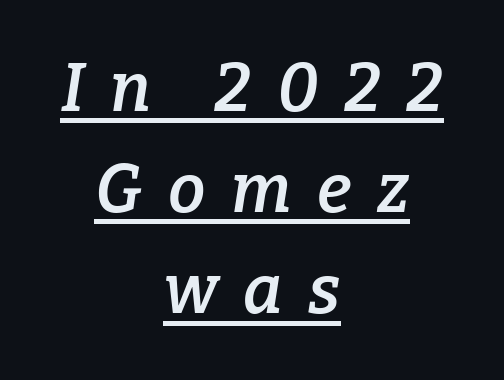
The image shows 67 px semibold serif type, italic (leaning right); set centered, normal line spacing (1.51x), unusually wide letter spacing (+0.38 em), underlined; low stroke contrast and a medium x-height.
